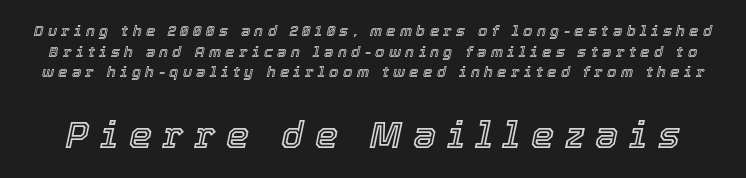
The image shows 37 px text type, italic (leaning right); set normal line spacing (1.38x), unusually wide letter spacing (+0.29 em), not underlined; the second (bottom) block is 2.47x larger; a medium x-height.
